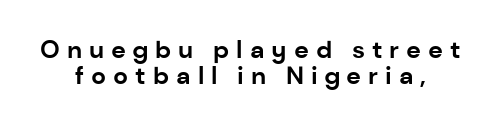
Q: Is the text bold? A: Yes.
Q: Is the text italic (slanted)? A: No, it is upright.
Q: Is the text underlined? A: No.
Q: How is the paragraph aligned? A: Centered.
Q: Is the spacing between letters normal or unusually wide? A: Unusually wide.
Q: Is the spacing between lines tight, normal or loose? A: Tight.
